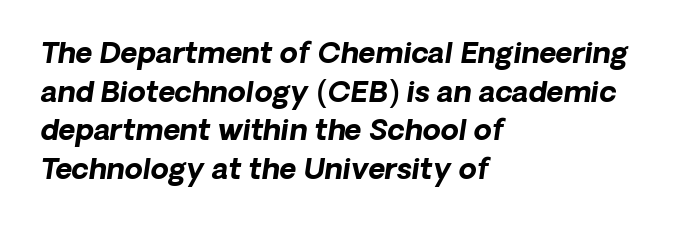
Q: Is the text bold? A: Yes.
Q: Is the text italic (slanted)? A: Yes, it leans right by about 8 degrees.
Q: Is the text underlined? A: No.
Q: How is the paragraph aligned? A: Left-aligned.
Q: Is the spacing between letters normal or unusually wide? A: Normal.
Q: Is the spacing between lines tight, normal or loose? A: Normal.
Q: Width (condensed, normal, or wide)? A: Normal.
Q: Stroke contrast? A: Low.
Q: x-height? A: Medium.
Q: Monospaced? A: No.
